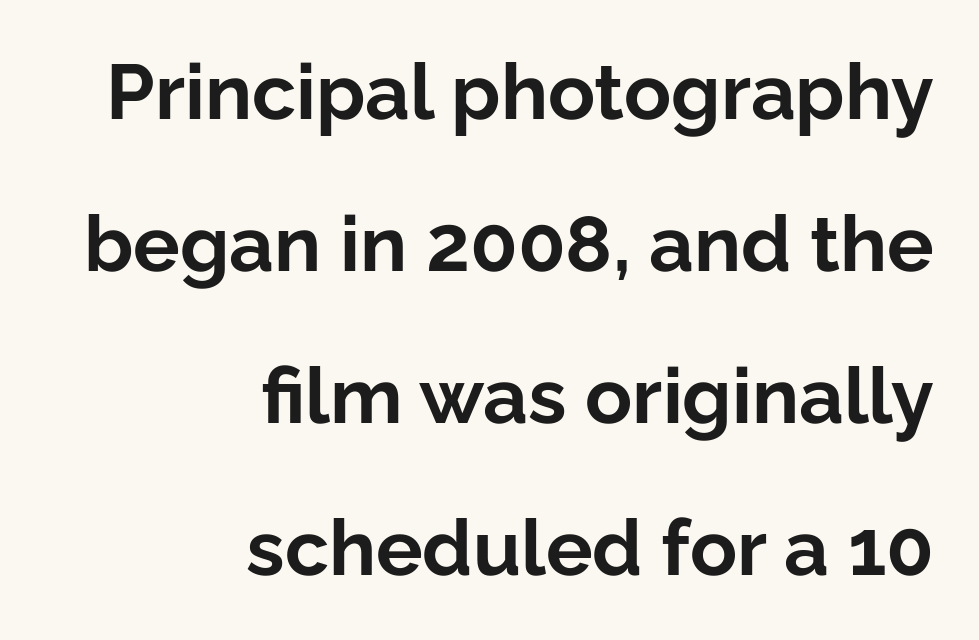
{"serif": "no", "italic": "no", "bold": "yes", "weight": "bold", "width": "normal", "stroke_contrast": "low", "x_height": "medium", "monospaced": "no", "underline": "no", "align": "right", "line_spacing": "loose", "line_spacing_ratio": 1.95, "letter_spacing": "normal", "letter_spacing_em": 0.0, "glyph_px": 78}
